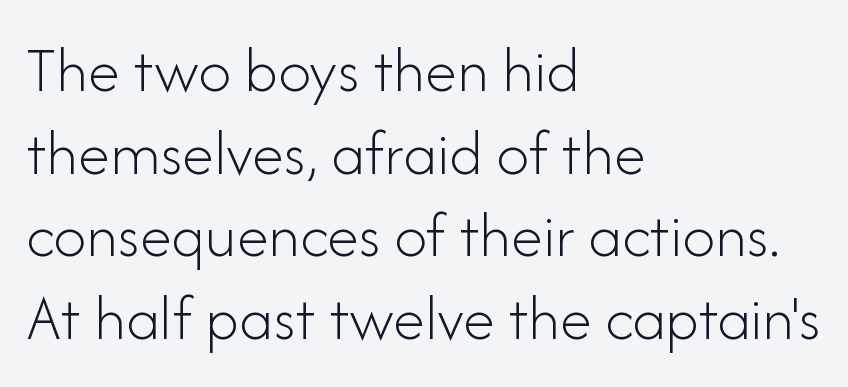
Characters remain perfectly vertical along every line. The passage shown is typed in a proportional face where columns would drift. Which margin do the lines hug? The left one — the right edge is uneven. A typesetter would label this face a sans. Heaviness? Minimal to ordinary, like unemphasized prose. Students, note that the glyphs here touch the page at normal intervals.
